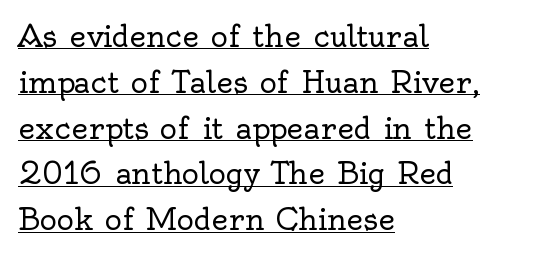
The image shows 29 px regular-weight serif type, upright; set left-aligned, normal line spacing (1.58x), normal letter spacing, underlined; a small x-height.
